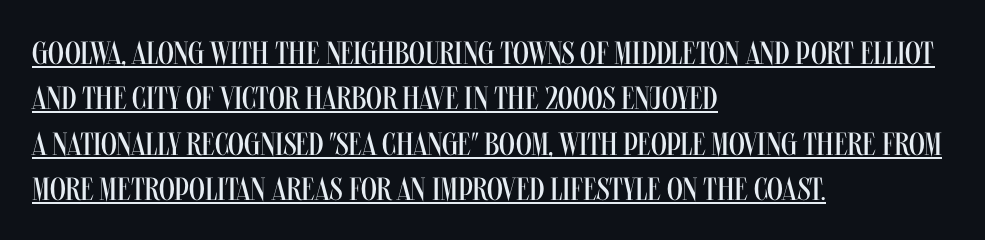
{"serif": "no", "italic": "no", "bold": "no", "weight": "regular", "width": "condensed", "stroke_contrast": "medium", "x_height": "large", "monospaced": "no", "underline": "yes", "align": "left", "line_spacing": "normal", "line_spacing_ratio": 1.42, "letter_spacing": "normal", "letter_spacing_em": 0.0, "glyph_px": 32}
